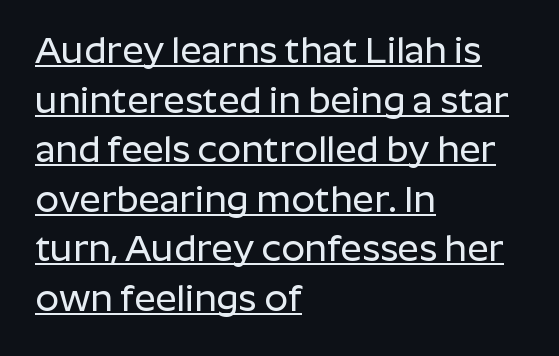
{"serif": "no", "italic": "no", "width": "normal", "stroke_contrast": "low", "x_height": "medium", "monospaced": "no", "underline": "yes", "align": "left", "line_spacing": "normal", "line_spacing_ratio": 1.34, "letter_spacing": "normal", "letter_spacing_em": 0.0, "glyph_px": 37}
